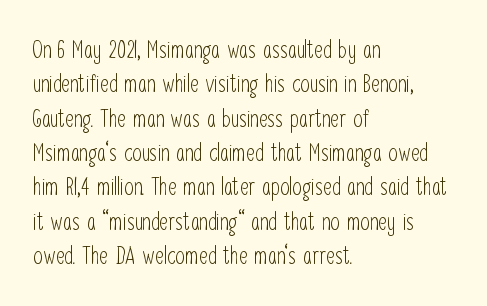
Q: Is the text bold? A: No.
Q: Is the text italic (slanted)? A: No, it is upright.
Q: Is the text underlined? A: No.
Q: How is the paragraph aligned? A: Left-aligned.
Q: Is the spacing between letters normal or unusually wide? A: Normal.
Q: Is the spacing between lines tight, normal or loose? A: Normal.
